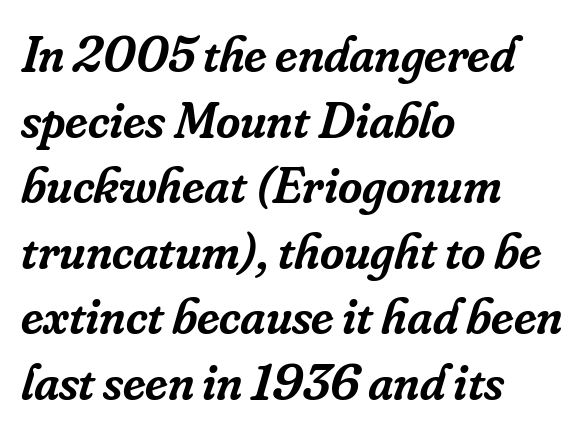
{"serif": "yes", "italic": "yes", "lean": "right", "slant_degrees": 16, "bold": "semi", "weight": "semibold", "width": "normal", "stroke_contrast": "low", "x_height": "small", "monospaced": "no", "underline": "no", "align": "left", "line_spacing": "normal", "line_spacing_ratio": 1.26, "letter_spacing": "normal", "letter_spacing_em": 0.0, "glyph_px": 52}
